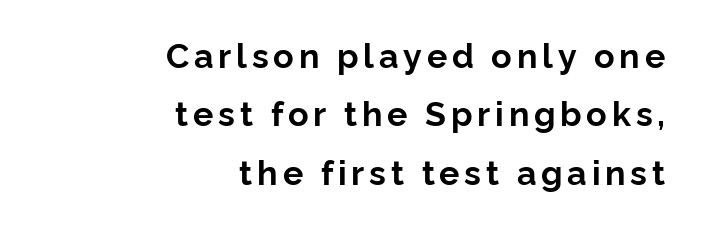
The space beneath each line is pristine and unruled. Casual observation: everything's shoved over to the right. I'd describe the lettering as bold — thick and assertive. The face used here is proportionally spaced, like ordinary book or web type. This sample uses an upright cut, with every glyph sitting square on the baseline.
